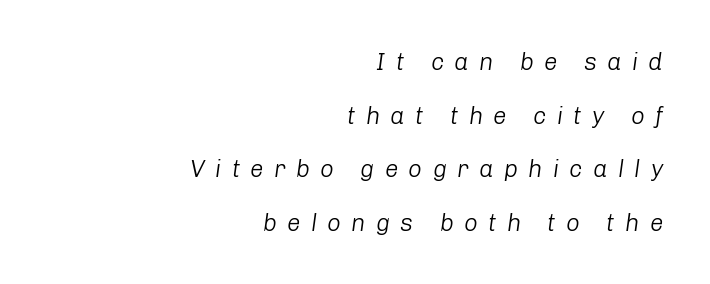
Check the space under the baseline: it is left empty. Right-aligned paragraph, ragged on the left. Words appear elongated and porous because spacing is wide. It's the slanting kind of type.
